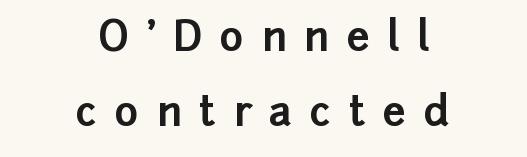
Q: Is the text bold? A: Yes.
Q: Is the text italic (slanted)? A: No, it is upright.
Q: Is the typeface a serif or a sans-serif typeface? A: Sans-serif.
Q: Is the text underlined? A: No.
Q: How is the paragraph aligned? A: Centered.
Q: Is the spacing between letters normal or unusually wide? A: Unusually wide.
Q: Width (condensed, normal, or wide)? A: Normal.
Q: Stroke contrast? A: Low.
Q: x-height? A: Medium.
Q: Monospaced? A: No.
